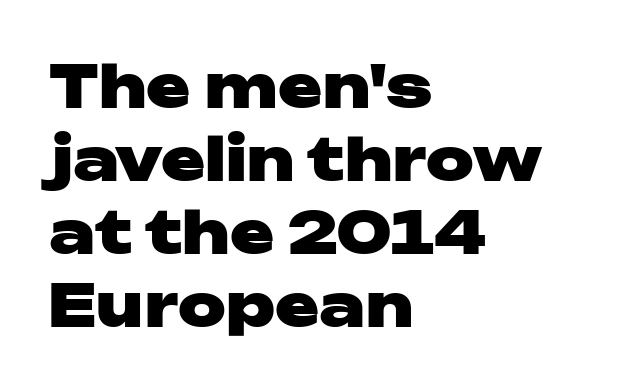
The image shows 59 px heavy, wide sans-serif type, upright; set left-aligned, line spacing 1.24x, normal letter spacing, not underlined; low stroke contrast and a medium x-height.
